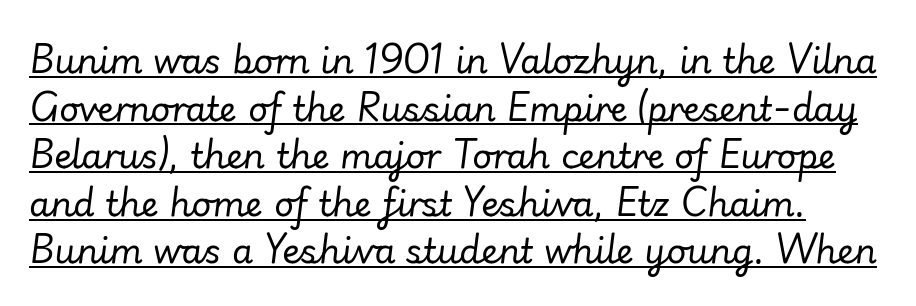
Q: Is the text bold? A: No.
Q: Is the text italic (slanted)? A: Yes, it leans right by about 7 degrees.
Q: Is the text underlined? A: Yes.
Q: Is the spacing between letters normal or unusually wide? A: Normal.
Q: Is the spacing between lines tight, normal or loose? A: Normal.
Q: Width (condensed, normal, or wide)? A: Normal.
Q: Stroke contrast? A: Low.
Q: x-height? A: Small.
Q: Monospaced? A: No.
